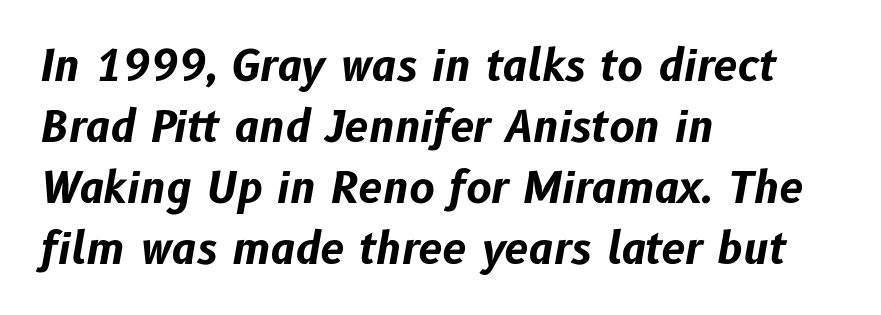
The image shows 43 px bold type, italic (leaning right); set left-aligned, normal line spacing (1.42x), normal letter spacing, not underlined; low stroke contrast and a medium x-height.
